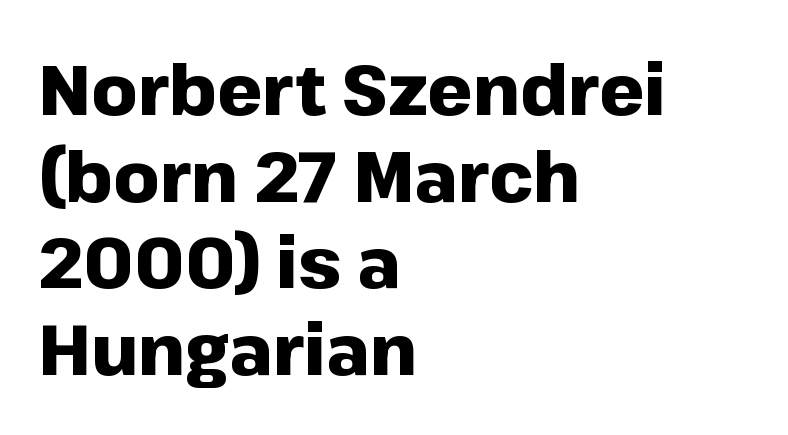
The image shows 71 px heavy sans-serif type, upright; set left-aligned, line spacing 1.22x, normal letter spacing, not underlined; low stroke contrast and a medium x-height.
